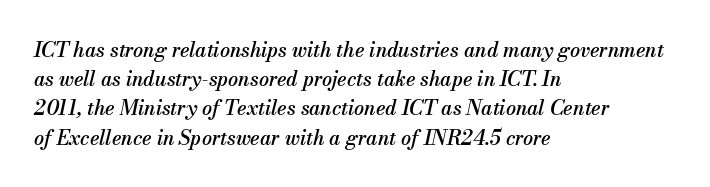
{"italic": "yes", "lean": "right", "slant_degrees": 13, "underline": "no", "align": "left", "line_spacing": "normal", "line_spacing_ratio": 1.46, "letter_spacing": "normal", "letter_spacing_em": 0.0, "glyph_px": 20}
